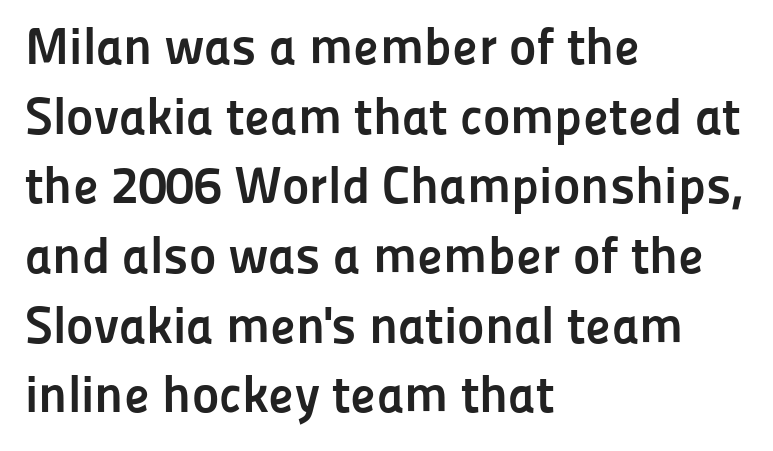
Words float on clear page, feet unadorned. The letters stand straight up with perfectly vertical stems. The face used here is proportionally spaced, like ordinary book or web type. The tracking reads as untouched default to a designer's eye. One glance says typical: line gaps are just what's usual.
